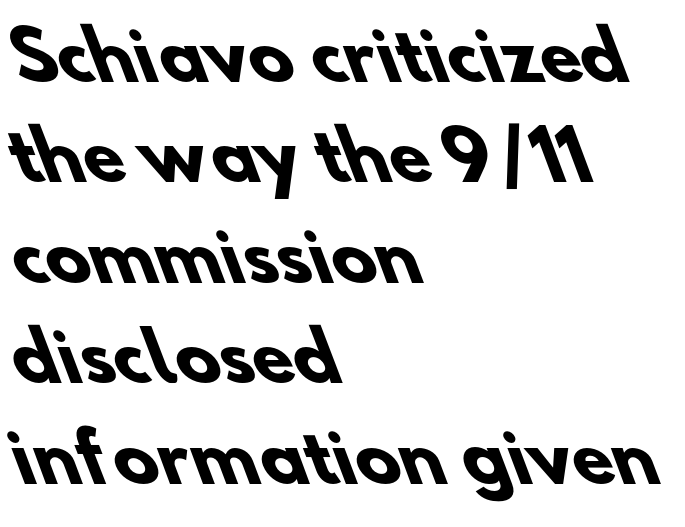
The image shows 67 px heavy sans-serif type; set left-aligned, normal line spacing (1.5x), normal letter spacing, not underlined; low stroke contrast and a small x-height.
